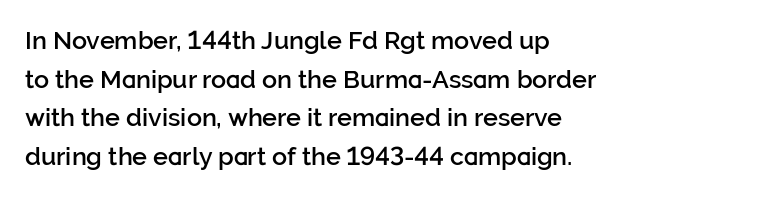
Quick note: underline off. The passage is arranged the way most books set body copy — flush left. Quick note: interline space is typical. Posture: vertical. The letters sit at their default tracking, neither squeezed nor spread.
